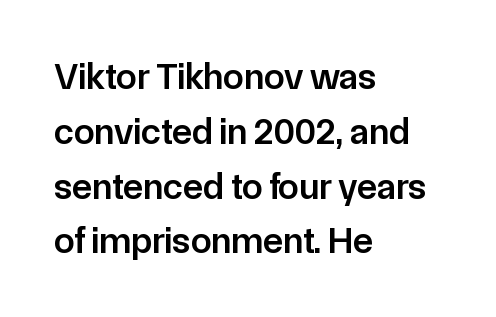
The image shows 37 px semibold sans-serif type, upright; set left-aligned, normal line spacing (1.48x), normal letter spacing, not underlined; low stroke contrast and a medium x-height.
